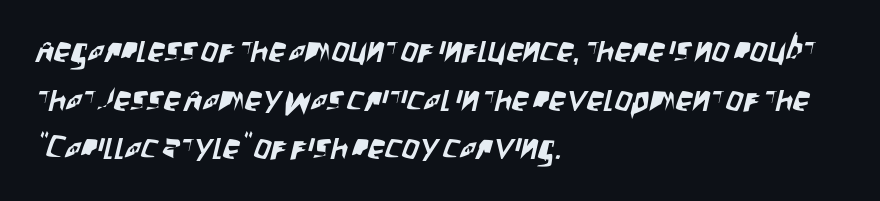
{"serif": "no", "width": "condensed", "stroke_contrast": "low", "x_height": "large", "monospaced": "no", "underline": "no", "align": "left", "line_spacing": "normal", "line_spacing_ratio": 1.43, "letter_spacing": "normal", "letter_spacing_em": 0.0, "glyph_px": 34}
